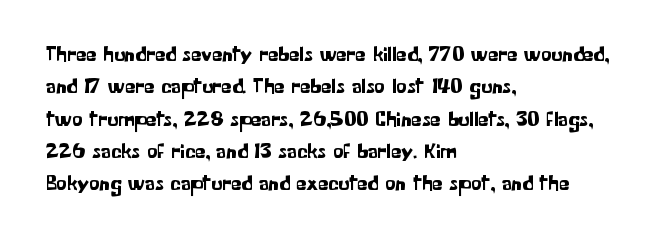
The image shows 21 px text type, upright; set left-aligned, normal line spacing (1.54x), normal letter spacing, not underlined.
